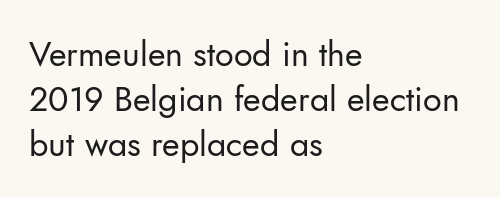
The image shows 34 px regular-weight sans-serif type, upright; set left-aligned, normal line spacing (1.32x), normal letter spacing, not underlined; low stroke contrast and a small x-height.
